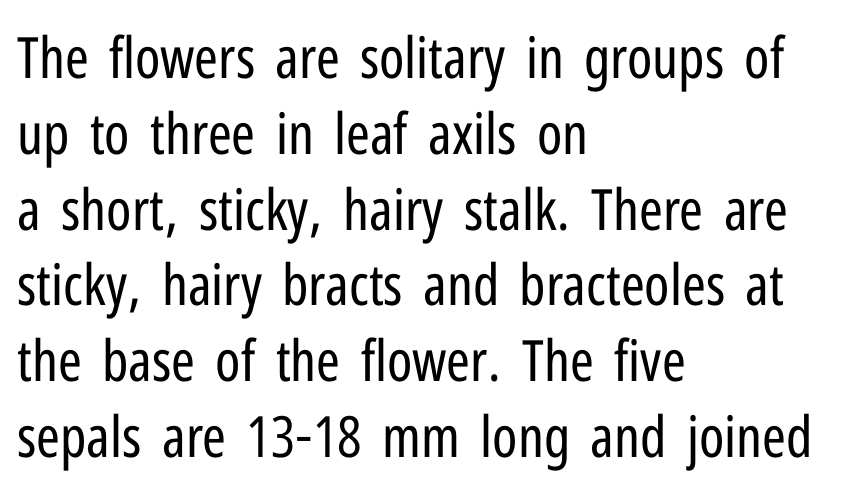
{"serif": "no", "italic": "no", "bold": "no", "weight": "regular", "width": "condensed", "stroke_contrast": "low", "x_height": "medium", "monospaced": "no", "underline": "no", "align": "left", "line_spacing": "normal", "line_spacing_ratio": 1.33, "letter_spacing": "normal", "letter_spacing_em": 0.0, "glyph_px": 57}
